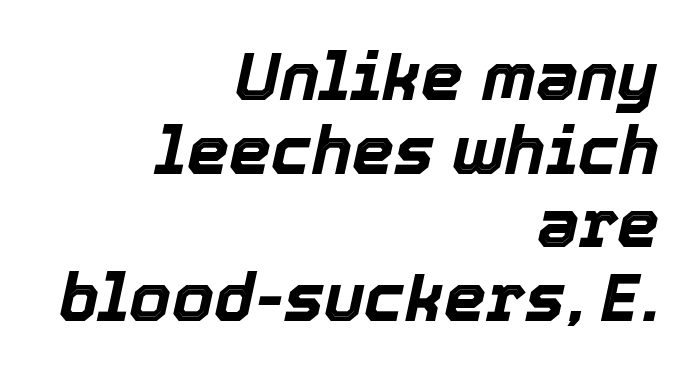
{"italic": "yes", "lean": "right", "slant_degrees": 12, "bold": "yes", "weight": "bold", "width": "normal", "x_height": "medium", "monospaced": "no", "underline": "no", "align": "right", "line_spacing": "tight", "line_spacing_ratio": 1.1, "letter_spacing": "normal", "letter_spacing_em": 0.0, "glyph_px": 67}
